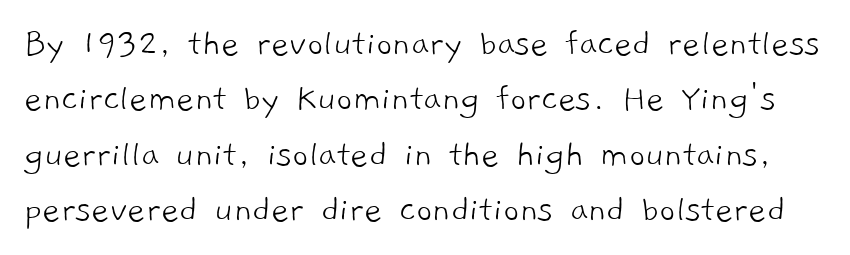
{"serif": "no", "bold": "no", "weight": "light", "width": "normal", "stroke_contrast": "low", "x_height": "medium", "monospaced": "no", "underline": "no", "line_spacing": "normal", "line_spacing_ratio": 1.42, "letter_spacing": "normal", "letter_spacing_em": 0.0, "glyph_px": 39}
